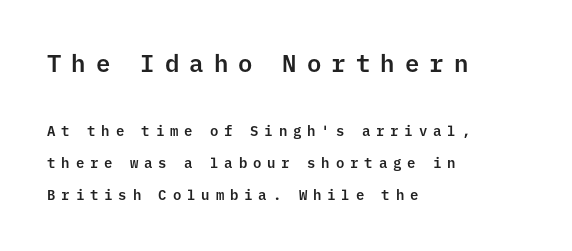
Q: Is the text italic (slanted)? A: No, it is upright.
Q: Is the text underlined? A: No.
Q: How is the paragraph aligned? A: Left-aligned.
Q: Is the spacing between letters normal or unusually wide? A: Unusually wide.
Q: Is the spacing between lines tight, normal or loose? A: Loose.
Q: Which block of text is set in a larger size, the first (top) or the second (bottom)? A: The first (top) one.
